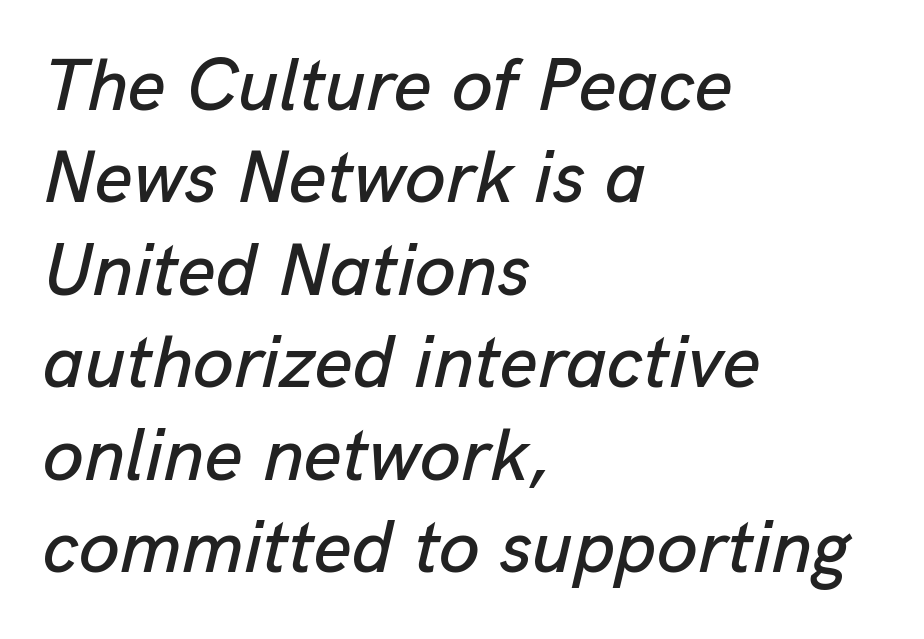
The image shows 74 px text type, italic (leaning right); set left-aligned, normal line spacing (1.25x), normal letter spacing, not underlined; low stroke contrast and a medium x-height.
